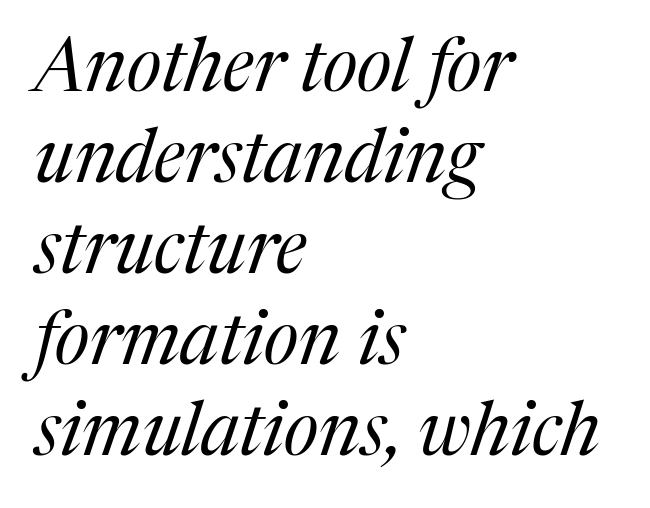
{"serif": "yes", "italic": "yes", "lean": "right", "slant_degrees": 17, "bold": "no", "weight": "regular", "width": "normal", "stroke_contrast": "medium", "x_height": "medium", "monospaced": "no", "underline": "no", "align": "left", "line_spacing_ratio": 1.23, "letter_spacing": "normal", "letter_spacing_em": 0.0, "glyph_px": 74}
